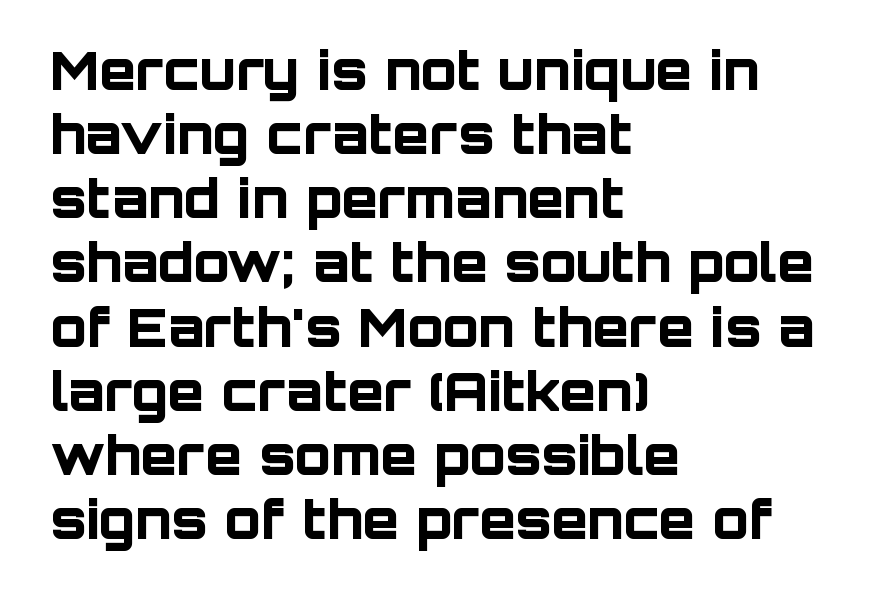
The image shows 53 px bold sans-serif type, upright; set left-aligned, line spacing 1.21x, normal letter spacing, not underlined; low stroke contrast and a large x-height.
